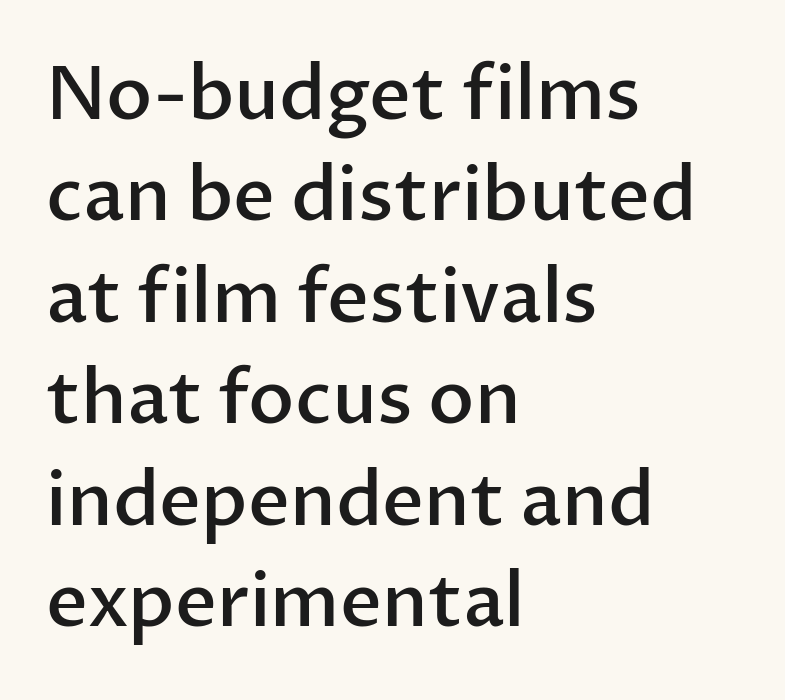
{"serif": "no", "italic": "no", "bold": "semi", "weight": "semibold", "width": "normal", "stroke_contrast": "low", "x_height": "medium", "monospaced": "no", "underline": "no", "align": "left", "line_spacing": "normal", "line_spacing_ratio": 1.39, "letter_spacing": "normal", "letter_spacing_em": 0.0, "glyph_px": 73}
